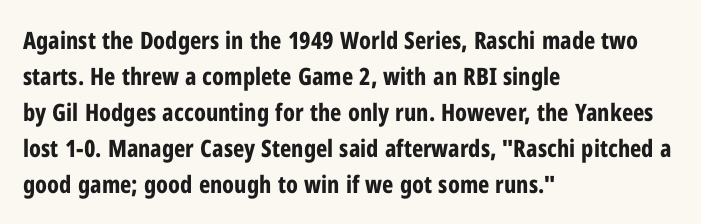
The image shows 24 px bold type, upright; set left-aligned, normal line spacing (1.5x), normal letter spacing, not underlined.
